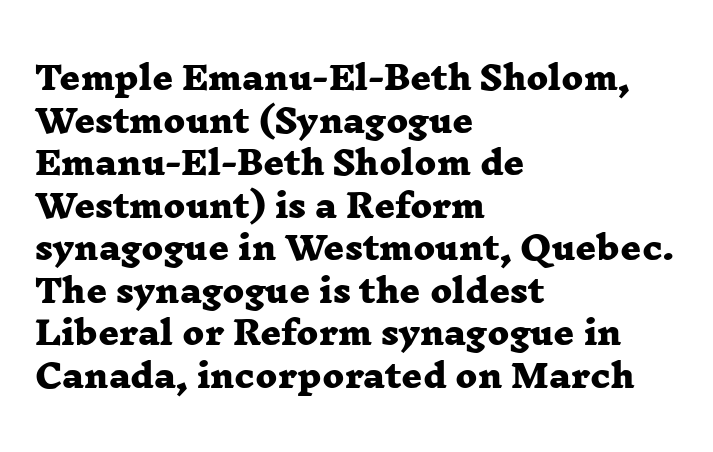
{"serif": "yes", "bold": "yes", "weight": "heavy", "width": "wide", "stroke_contrast": "low", "x_height": "medium", "monospaced": "no", "underline": "no", "align": "left", "line_spacing": "normal", "line_spacing_ratio": 1.33, "letter_spacing": "normal", "letter_spacing_em": 0.0, "glyph_px": 32}
